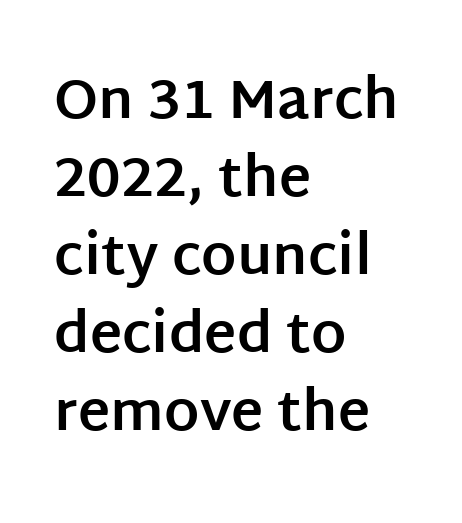
{"serif": "no", "italic": "no", "bold": "yes", "weight": "bold", "width": "normal", "stroke_contrast": "low", "x_height": "large", "monospaced": "no", "underline": "no", "align": "left", "line_spacing": "normal", "line_spacing_ratio": 1.42, "letter_spacing": "normal", "letter_spacing_em": 0.0, "glyph_px": 55}
